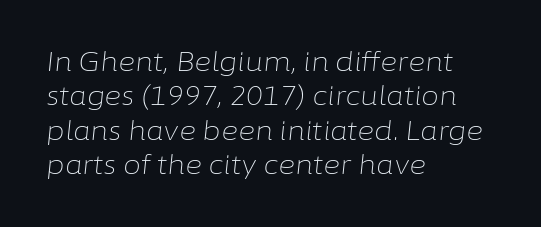
The image shows 26 px text type, italic (leaning right); set left-aligned, normal line spacing (1.32x), normal letter spacing, not underlined.
